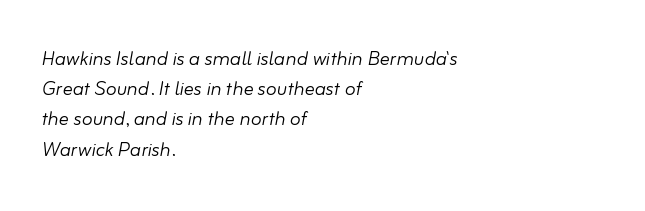
The image shows 25 px text type, italic (leaning right); set left-aligned, line spacing 1.21x, normal letter spacing, not underlined.
